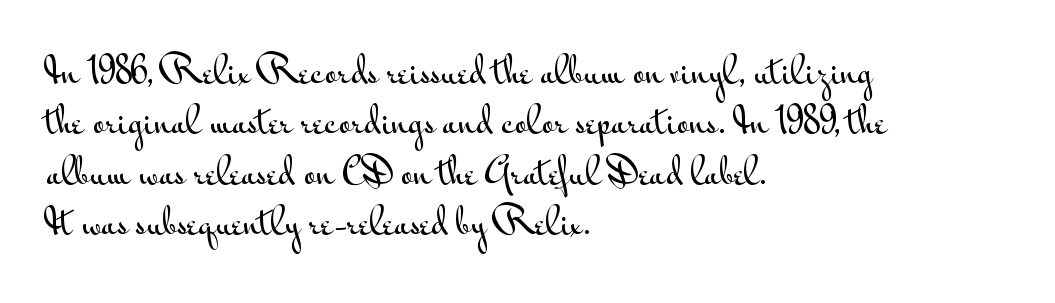
This sample has the flowing, uneven cadence of proportional lettering. This is sans-serif lettering, the kind often seen on screens and signage. The rows are spaced the way most documents space them. Visually the block forms a straight wall on the left and a jagged coastline on the right.
